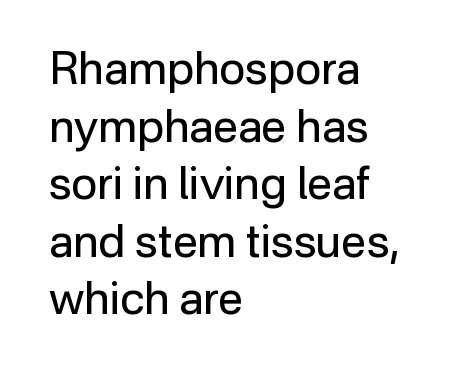
{"serif": "no", "italic": "no", "bold": "no", "weight": "regular", "width": "normal", "stroke_contrast": "low", "x_height": "medium", "monospaced": "no", "underline": "no", "align": "left", "line_spacing": "normal", "line_spacing_ratio": 1.28, "letter_spacing": "normal", "letter_spacing_em": 0.0, "glyph_px": 45}
